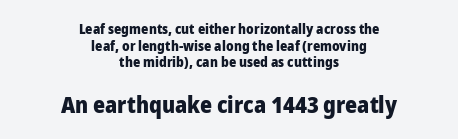
{"italic": "no", "bold": "yes", "underline": "no", "align": "center", "line_spacing_ratio": 1.19, "letter_spacing": "normal", "letter_spacing_em": 0.0, "larger_block": "second", "size_ratio": 1.64, "glyph_px": 23}
